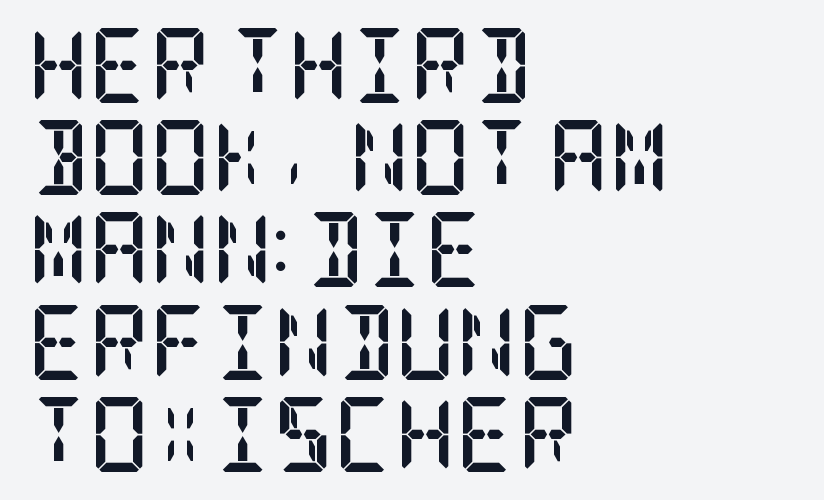
{"serif": "yes", "italic": "no", "bold": "yes", "weight": "semibold", "width": "condensed", "stroke_contrast": "low", "x_height": "large", "underline": "no", "align": "left", "line_spacing_ratio": 1.23, "letter_spacing": "normal", "letter_spacing_em": 0.0, "glyph_px": 75}
